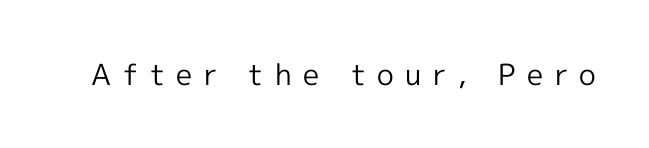
Posture: upright roman. Think standard paragraph weight, or any step lighter than that. Nobody drew a line under any word here. The face used here is proportionally spaced, like ordinary book or web type. A typesetter would label this face a sans. A typesetter would call this heavily tracked-out type.
